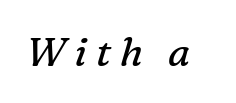
The image shows 40 px regular-weight serif type, italic (leaning right); set unusually wide letter spacing (+0.22 em), not underlined; medium stroke contrast and a medium x-height.
